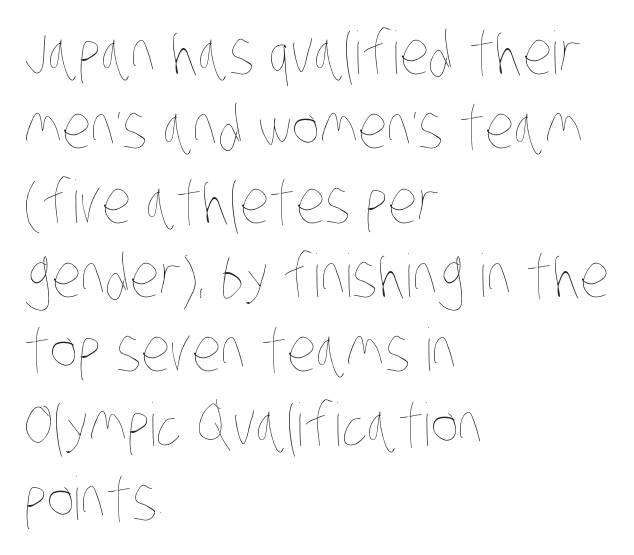
Q: Is the text bold? A: No.
Q: Is the text underlined? A: No.
Q: How is the paragraph aligned? A: Left-aligned.
Q: Is the spacing between letters normal or unusually wide? A: Normal.
Q: Is the spacing between lines tight, normal or loose? A: Normal.
Q: Width (condensed, normal, or wide)? A: Condensed.
Q: Stroke contrast? A: Low.
Q: x-height? A: Large.
Q: Monospaced? A: No.
